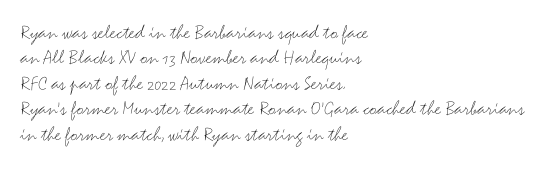
The image shows 21 px text type; set left-aligned, line spacing 1.21x, normal letter spacing, not underlined.
